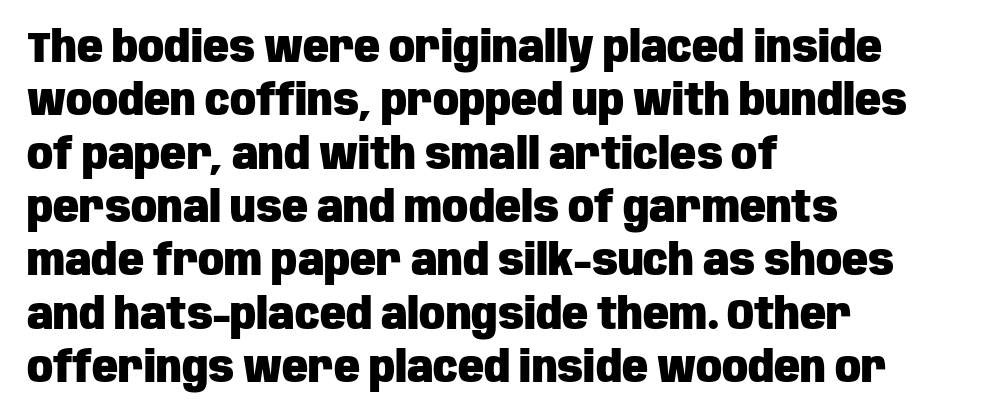
{"serif": "no", "italic": "no", "bold": "yes", "weight": "heavy", "width": "condensed", "stroke_contrast": "low", "x_height": "large", "monospaced": "no", "underline": "no", "align": "left", "line_spacing_ratio": 1.24, "letter_spacing": "normal", "letter_spacing_em": 0.0, "glyph_px": 43}
